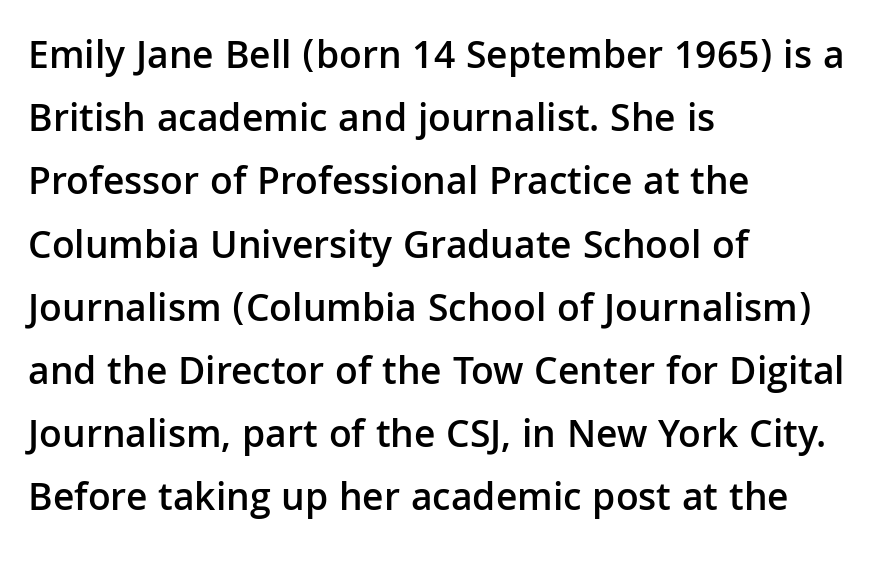
{"serif": "no", "italic": "no", "bold": "semi", "weight": "semibold", "width": "normal", "stroke_contrast": "low", "x_height": "medium", "monospaced": "no", "underline": "no", "align": "left", "line_spacing": "normal", "line_spacing_ratio": 1.58, "letter_spacing": "normal", "letter_spacing_em": 0.0, "glyph_px": 40}
